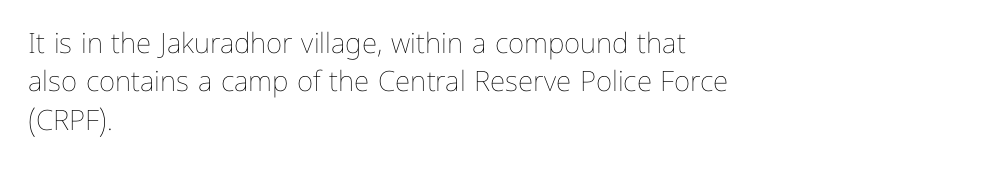
{"italic": "no", "bold": "no", "weight": "thin", "width": "normal", "stroke_contrast": "low", "x_height": "medium", "monospaced": "no", "underline": "no", "align": "left", "line_spacing": "normal", "line_spacing_ratio": 1.37, "letter_spacing": "normal", "letter_spacing_em": 0.0, "glyph_px": 28}
